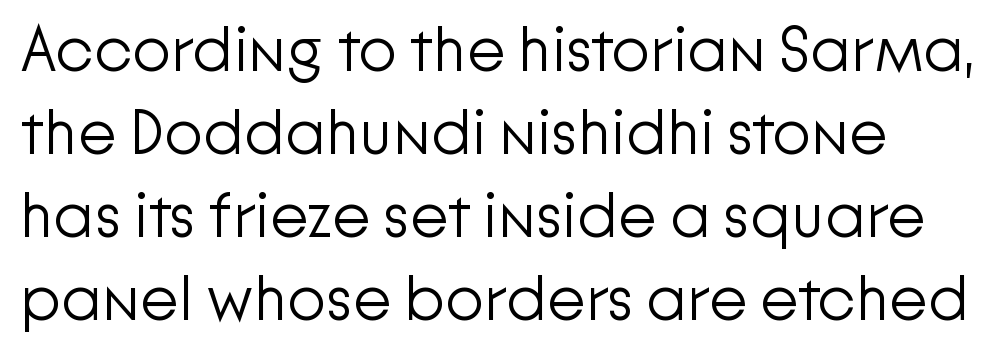
{"serif": "no", "italic": "no", "bold": "no", "weight": "light", "width": "normal", "stroke_contrast": "low", "x_height": "medium", "monospaced": "no", "underline": "no", "line_spacing": "normal", "line_spacing_ratio": 1.32, "letter_spacing": "normal", "letter_spacing_em": 0.0, "glyph_px": 63}
